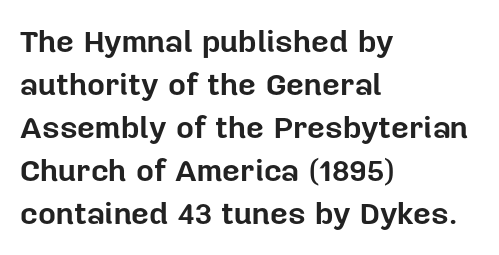
{"serif": "no", "italic": "no", "bold": "yes", "weight": "bold", "width": "normal", "stroke_contrast": "low", "x_height": "medium", "monospaced": "no", "underline": "no", "align": "left", "line_spacing": "normal", "line_spacing_ratio": 1.39, "letter_spacing": "normal", "letter_spacing_em": 0.0, "glyph_px": 31}
